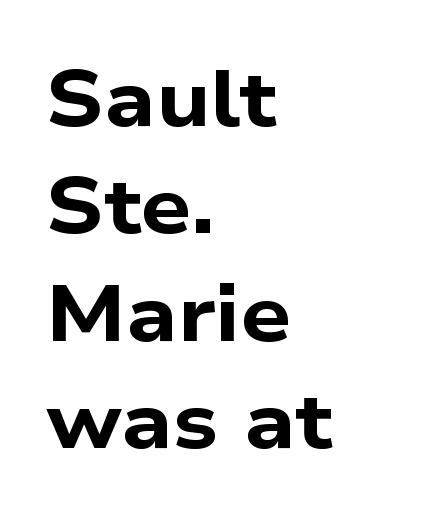
{"serif": "no", "bold": "yes", "weight": "bold", "width": "wide", "stroke_contrast": "low", "x_height": "medium", "monospaced": "no", "underline": "no", "align": "left", "line_spacing": "normal", "line_spacing_ratio": 1.36, "letter_spacing": "normal", "letter_spacing_em": 0.0, "glyph_px": 79}
